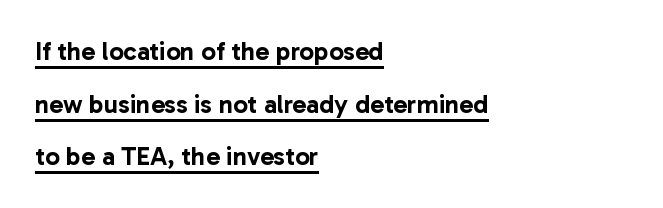
The image shows 26 px text type, upright; set left-aligned, loose line spacing (2.02x), normal letter spacing, underlined.
